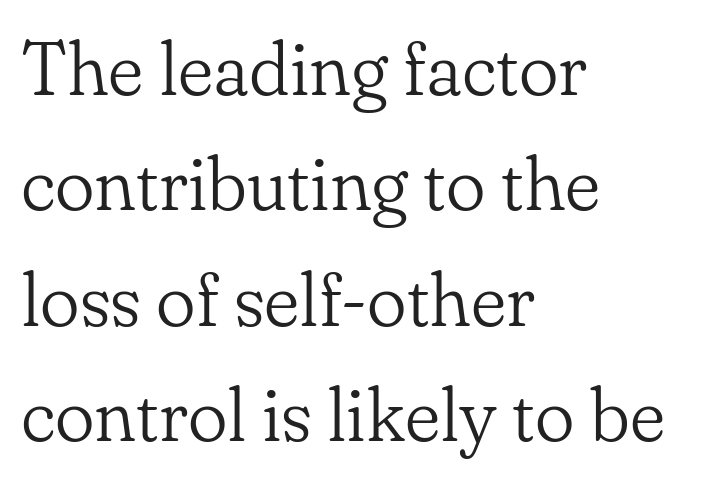
Q: Is the text bold? A: No.
Q: Is the text italic (slanted)? A: No, it is upright.
Q: Is the typeface a serif or a sans-serif typeface? A: Serif.
Q: Is the text underlined? A: No.
Q: How is the paragraph aligned? A: Left-aligned.
Q: Is the spacing between letters normal or unusually wide? A: Normal.
Q: Is the spacing between lines tight, normal or loose? A: Normal.
Q: Width (condensed, normal, or wide)? A: Normal.
Q: Stroke contrast? A: Low.
Q: x-height? A: Small.
Q: Monospaced? A: No.
